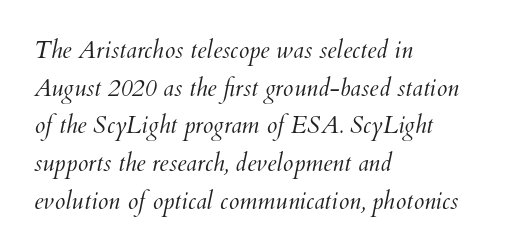
Q: Is the text bold? A: No.
Q: Is the text underlined? A: No.
Q: How is the paragraph aligned? A: Left-aligned.
Q: Is the spacing between letters normal or unusually wide? A: Normal.
Q: Is the spacing between lines tight, normal or loose? A: Normal.
